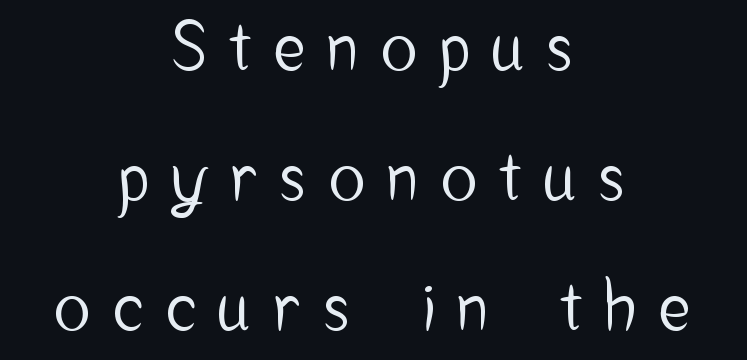
The image shows 67 px condensed sans-serif type, upright; set centered, loose line spacing (1.94x), unusually wide letter spacing (+0.35 em), not underlined; low stroke contrast and a medium x-height.
